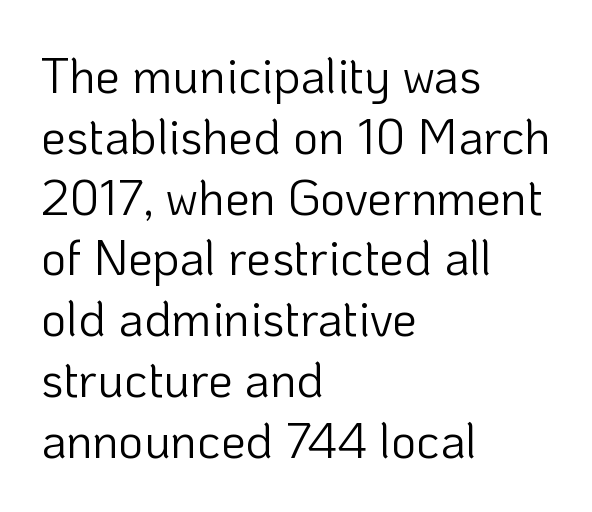
The image shows 49 px light sans-serif type, upright; set left-aligned, line spacing 1.24x, normal letter spacing, not underlined; low stroke contrast and a medium x-height.
